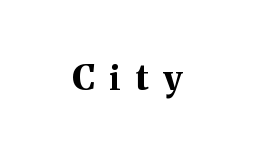
The image shows 35 px bold serif type, upright; set unusually wide letter spacing (+0.43 em), not underlined; medium stroke contrast and a medium x-height.
